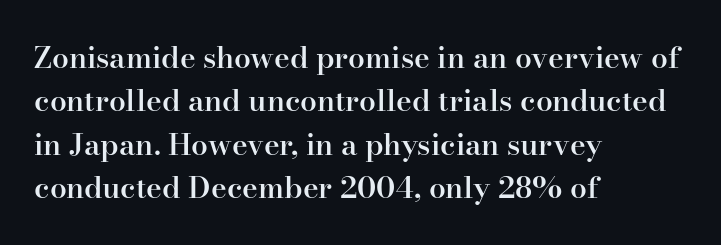
Q: Is the text bold? A: Semi-bold.
Q: Is the text italic (slanted)? A: No, it is upright.
Q: Is the typeface a serif or a sans-serif typeface? A: Serif.
Q: Is the text underlined? A: No.
Q: How is the paragraph aligned? A: Left-aligned.
Q: Is the spacing between letters normal or unusually wide? A: Normal.
Q: Is the spacing between lines tight, normal or loose? A: Normal.
Q: Width (condensed, normal, or wide)? A: Normal.
Q: Stroke contrast? A: High.
Q: x-height? A: Small.
Q: Monospaced? A: No.
